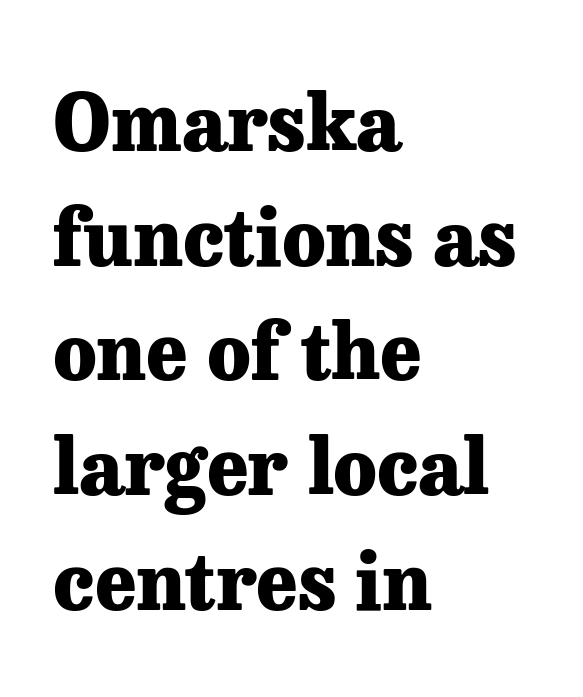
Q: Is the text bold? A: Yes.
Q: Is the text italic (slanted)? A: No, it is upright.
Q: Is the typeface a serif or a sans-serif typeface? A: Serif.
Q: Is the text underlined? A: No.
Q: How is the paragraph aligned? A: Left-aligned.
Q: Is the spacing between letters normal or unusually wide? A: Normal.
Q: Is the spacing between lines tight, normal or loose? A: Normal.
Q: Width (condensed, normal, or wide)? A: Normal.
Q: Stroke contrast? A: Low.
Q: x-height? A: Medium.
Q: Monospaced? A: No.
